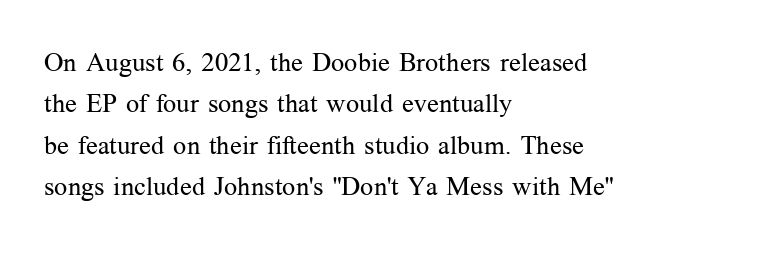
{"italic": "no", "bold": "no", "underline": "no", "align": "left", "line_spacing": "normal", "line_spacing_ratio": 1.59, "letter_spacing": "normal", "letter_spacing_em": 0.0, "glyph_px": 26}
